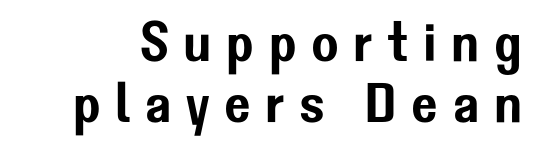
{"serif": "no", "italic": "no", "width": "normal", "stroke_contrast": "low", "x_height": "medium", "monospaced": "no", "underline": "no", "line_spacing": "tight", "line_spacing_ratio": 1.09, "letter_spacing": "wide", "letter_spacing_em": 0.26, "glyph_px": 56}
